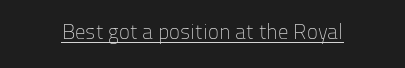
The image shows 21 px text type, upright; set normal letter spacing, underlined.
